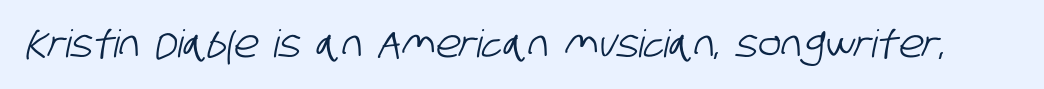
The image shows 38 px condensed sans-serif type; set normal letter spacing, not underlined; low stroke contrast and a large x-height.
